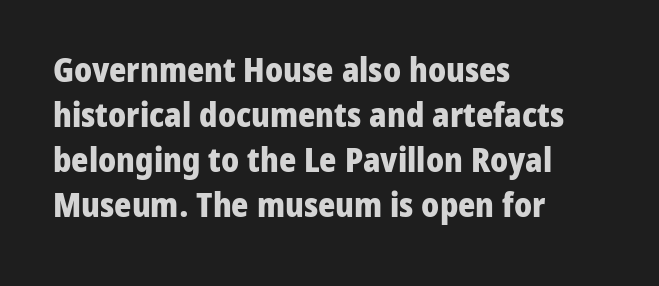
The image shows 33 px heavy sans-serif type, upright; set left-aligned, normal line spacing (1.36x), normal letter spacing, not underlined; low stroke contrast and a medium x-height.
